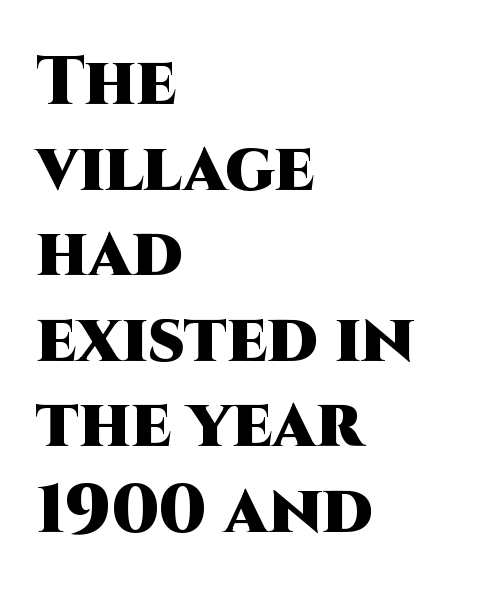
Looks like regular typesetting: each glyph gets only the width it needs. Underlining? Definitely not there. Upright lettering throughout. Letterform terminals end flat and unadorned throughout the passage. The line texture is even and compact thanks to regular tracking. If you drew a ruler down the left edge, every line would touch it.
